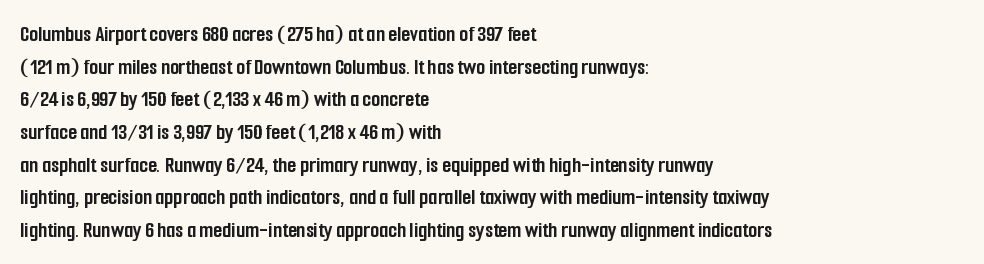
The image shows 23 px bold type, upright; set left-aligned, normal line spacing (1.42x), normal letter spacing, not underlined.
